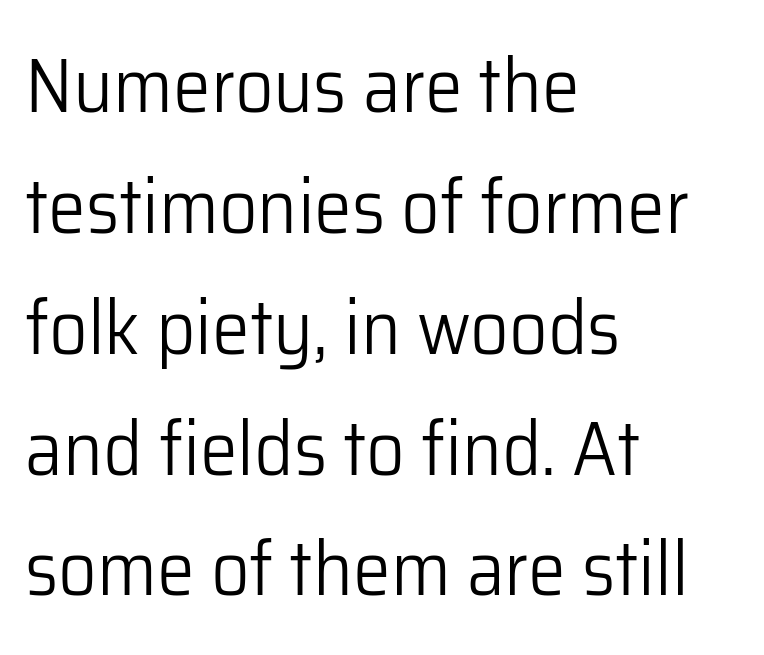
Where is the straight margin? On the left. Unbolded letterforms with no extra heft. Examine the stroke ends and you'll find no serifs. Any mark beneath the type? The region is blank.
